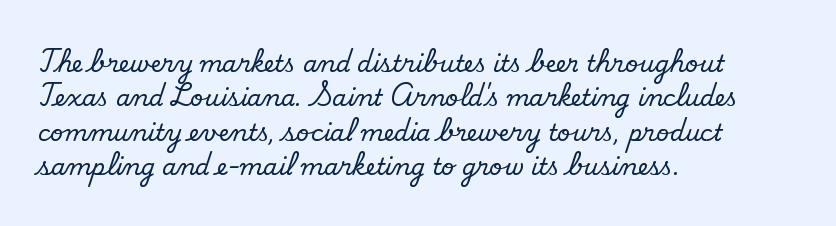
These lines sit exactly where default settings would place them. Layout note: lines flush left. The horizontal fit of the characters is conventional and even. The zone under the glyphs is completely vacant.
